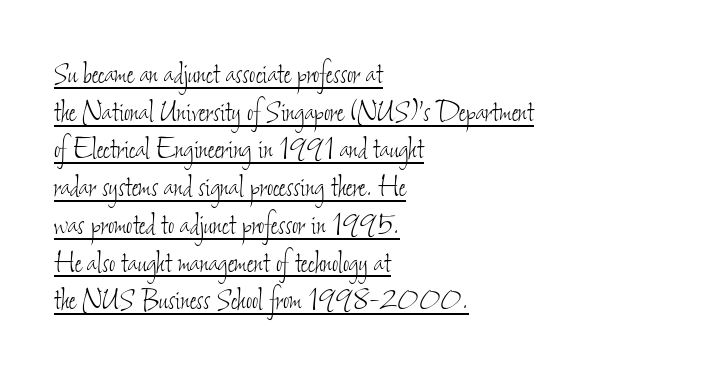
The image shows 34 px thin, condensed type; set left-aligned, tight line spacing (1.11x), normal letter spacing, underlined; low stroke contrast and a small x-height.
